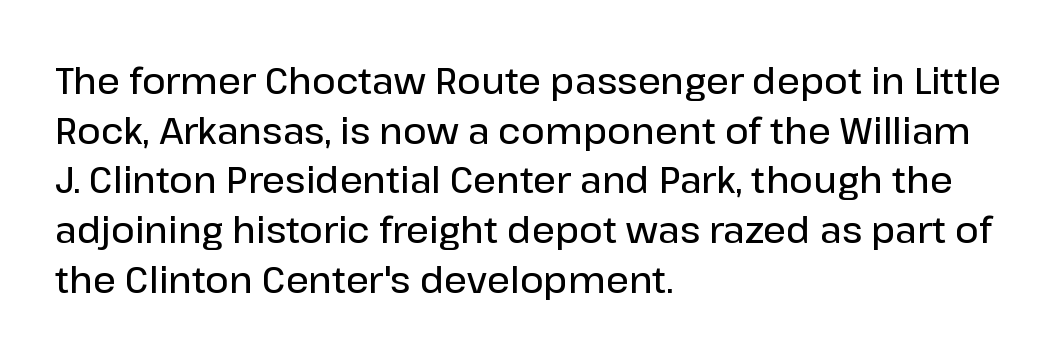
Q: Is the text bold? A: Semi-bold.
Q: Is the text italic (slanted)? A: No, it is upright.
Q: Is the typeface a serif or a sans-serif typeface? A: Sans-serif.
Q: Is the text underlined? A: No.
Q: How is the paragraph aligned? A: Left-aligned.
Q: Is the spacing between letters normal or unusually wide? A: Normal.
Q: Is the spacing between lines tight, normal or loose? A: Normal.
Q: Width (condensed, normal, or wide)? A: Normal.
Q: Stroke contrast? A: Low.
Q: x-height? A: Medium.
Q: Monospaced? A: No.
